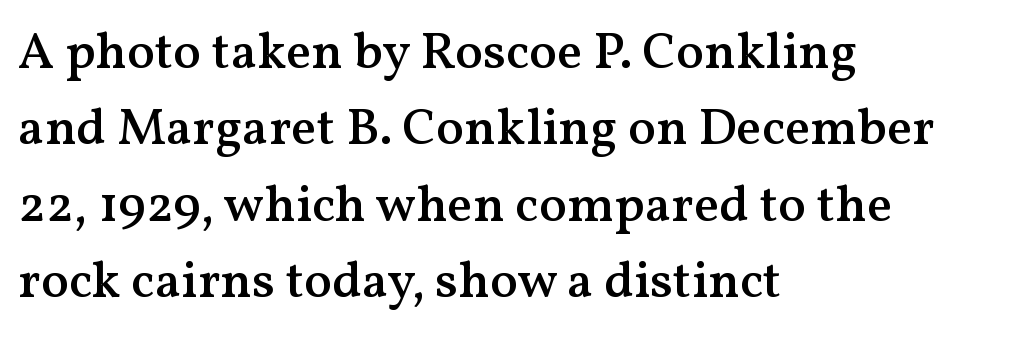
{"serif": "yes", "italic": "no", "bold": "semi", "weight": "semibold", "width": "normal", "stroke_contrast": "medium", "x_height": "medium", "monospaced": "no", "underline": "no", "align": "left", "line_spacing": "normal", "line_spacing_ratio": 1.47, "letter_spacing": "normal", "letter_spacing_em": 0.0, "glyph_px": 52}
